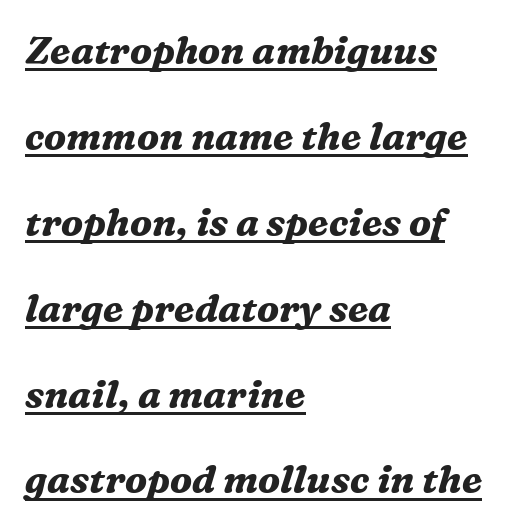
Each letter keeps its own natural width here, so spacing adapts to shape. Which margin do the lines hug? The left one — the right edge is uneven. In terms of posture, this sample is oblique. Typographically, this falls in the serif category. A baseline rule has been typeset under these characters.
